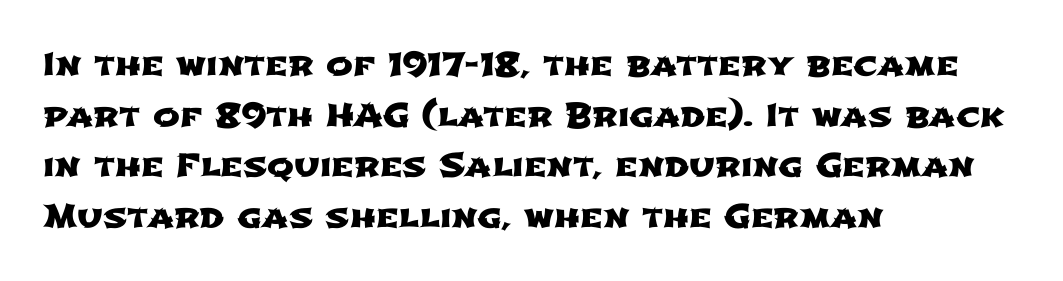
The image shows 32 px wide sans-serif type; set left-aligned, normal line spacing (1.58x), normal letter spacing, not underlined; low stroke contrast and a medium x-height.
